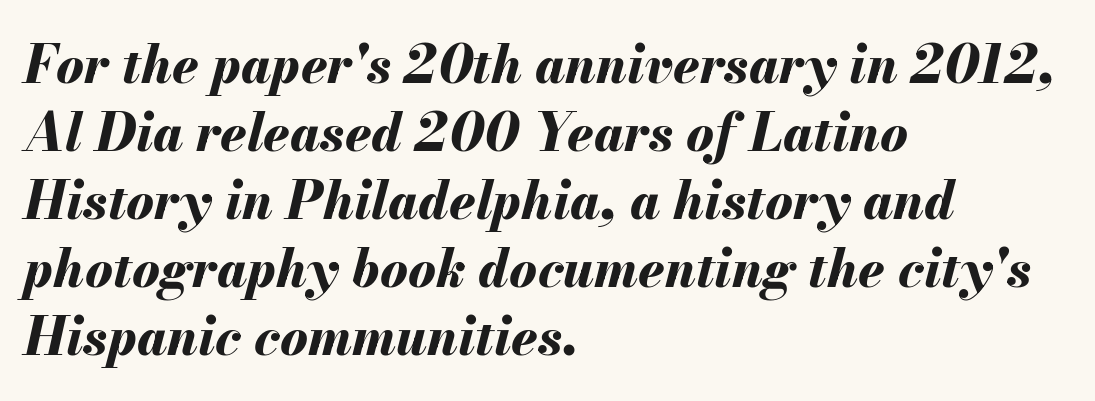
The image shows 52 px bold type, italic (leaning right); set left-aligned, normal line spacing (1.31x), normal letter spacing, not underlined; medium stroke contrast and a small x-height.
